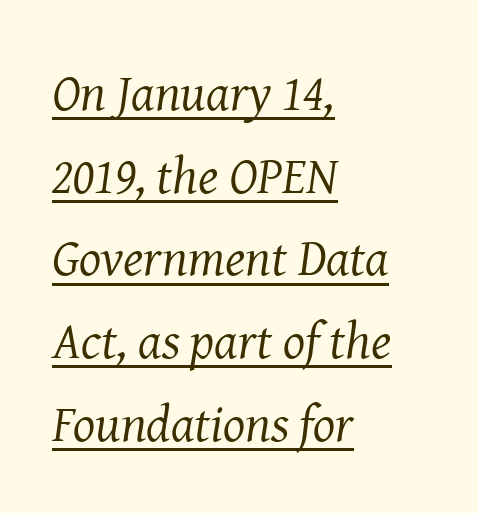
Weight: in the light-to-regular range. A typesetter would label this face a serif. A typesetter would call this leading conventional body-copy spacing. The rendering anchors every line to the left-hand side.
